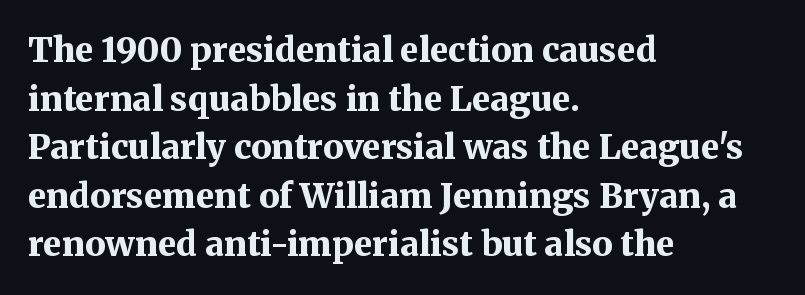
Q: Is the text bold? A: Yes.
Q: Is the text italic (slanted)? A: No, it is upright.
Q: Is the typeface a serif or a sans-serif typeface? A: Serif.
Q: Is the text underlined? A: No.
Q: How is the paragraph aligned? A: Left-aligned.
Q: Is the spacing between letters normal or unusually wide? A: Normal.
Q: Is the spacing between lines tight, normal or loose? A: Normal.
Q: Width (condensed, normal, or wide)? A: Normal.
Q: Stroke contrast? A: Medium.
Q: x-height? A: Medium.
Q: Monospaced? A: No.
